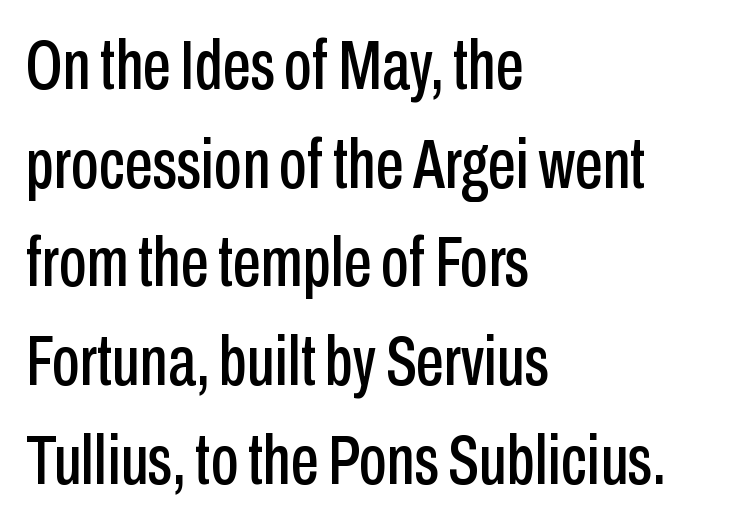
{"serif": "no", "italic": "no", "width": "condensed", "stroke_contrast": "low", "x_height": "medium", "monospaced": "no", "underline": "no", "align": "left", "line_spacing": "normal", "line_spacing_ratio": 1.39, "letter_spacing": "normal", "letter_spacing_em": 0.0, "glyph_px": 71}
